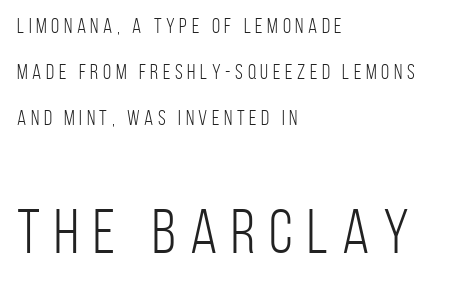
You get the small type first, then a jump to larger type. The rendering inserts visible extra space after every character. Layout note: lines flush left. Do the characters align in a grid? No, the font is proportional. Every stem runs plumb, perpendicular to the baseline.
